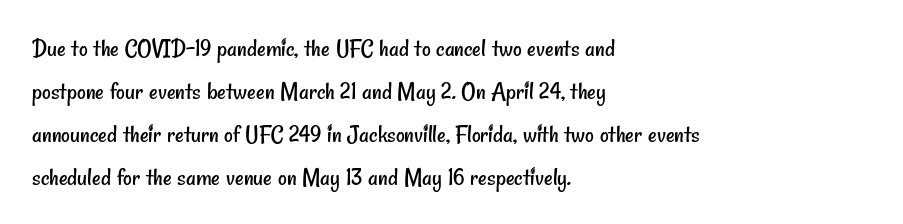
Q: Is the text bold? A: No.
Q: Is the text underlined? A: No.
Q: How is the paragraph aligned? A: Left-aligned.
Q: Is the spacing between letters normal or unusually wide? A: Normal.
Q: Is the spacing between lines tight, normal or loose? A: Normal.
